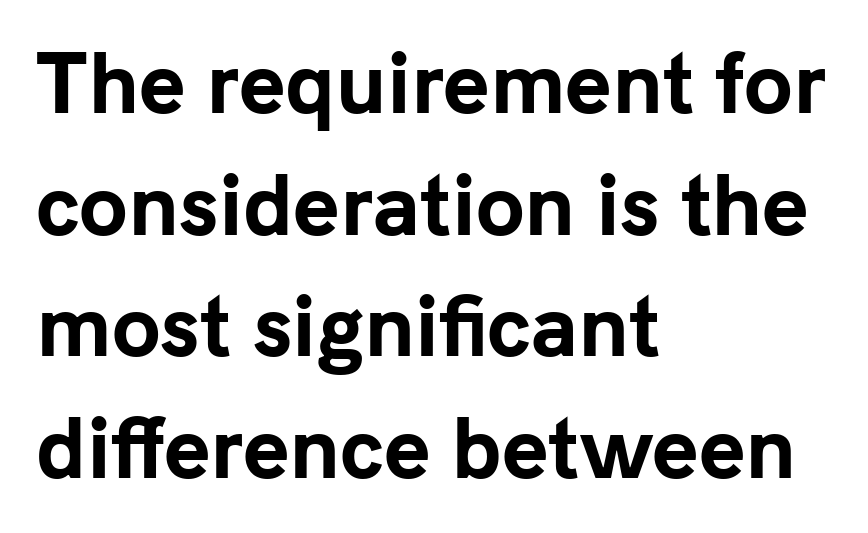
The line-height multiplier appears to be the usual default. Summary of weight: heavy, a full bold. Designer's note — italics off, roman on. The passage shown is typeset with a sans-serif family. The face used here is rendered with its standard letterfit.
